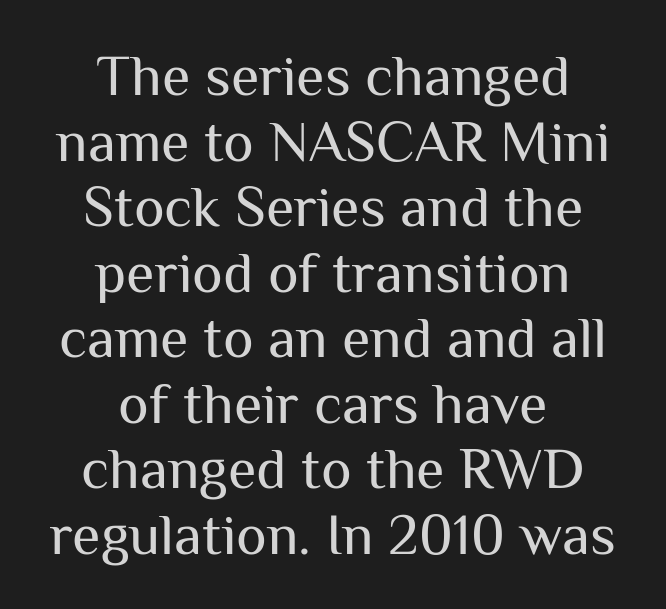
Nothing sits at the stroke ends, so this counts as sans-serif. Does extra space separate the letters? No, they use regular spacing. A centered setting, common on invitations and titles, is used for this passage. Compared with a typical body face, this is equally light or lighter still.
